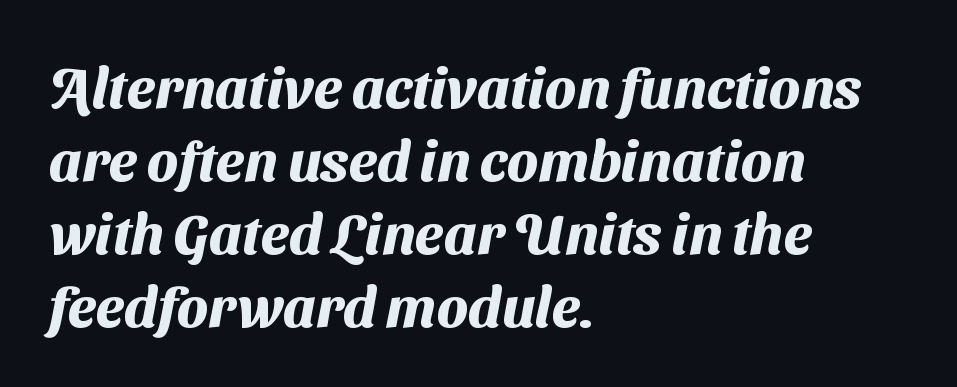
A typesetter would call this proportional, since set widths differ per character. The space beneath each line is pristine and unruled. The letters are bold, with thick, heavy strokes. The horizontal fit of the characters is conventional and even.
